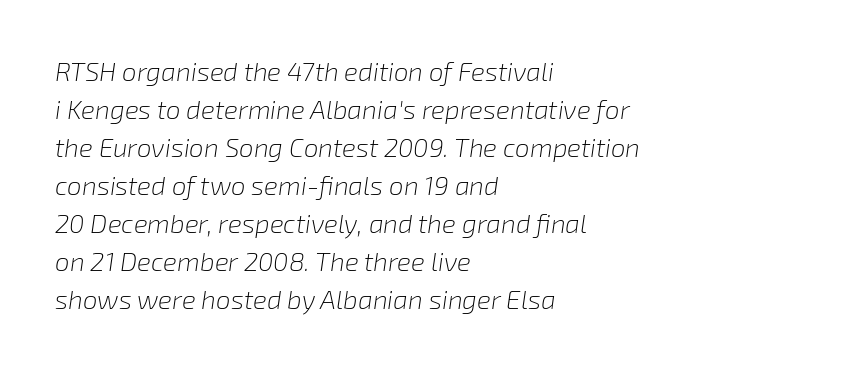
{"italic": "yes", "lean": "right", "slant_degrees": 8, "bold": "no", "underline": "no", "align": "left", "line_spacing": "normal", "line_spacing_ratio": 1.46, "letter_spacing": "normal", "letter_spacing_em": 0.0, "glyph_px": 26}
